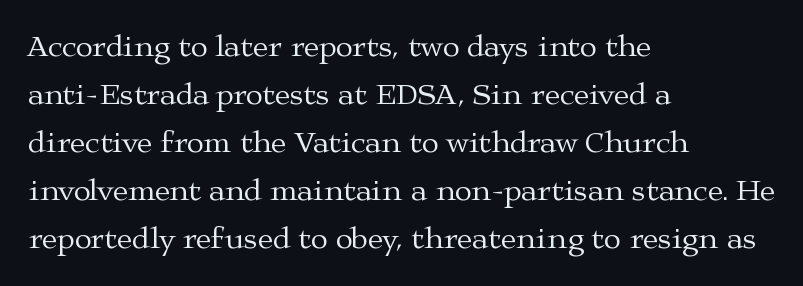
The image shows 31 px regular-weight, wide serif type, upright; set left-aligned, normal line spacing (1.55x), normal letter spacing, not underlined; medium stroke contrast and a medium x-height.
